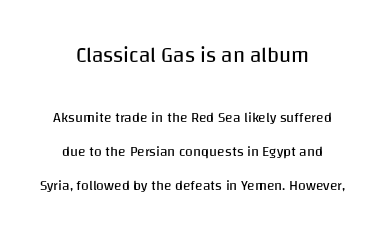
Q: Is the text bold? A: No.
Q: Is the text italic (slanted)? A: No, it is upright.
Q: Is the text underlined? A: No.
Q: How is the paragraph aligned? A: Centered.
Q: Is the spacing between letters normal or unusually wide? A: Normal.
Q: Is the spacing between lines tight, normal or loose? A: Loose.
Q: Which block of text is set in a larger size, the first (top) or the second (bottom)? A: The first (top) one.
